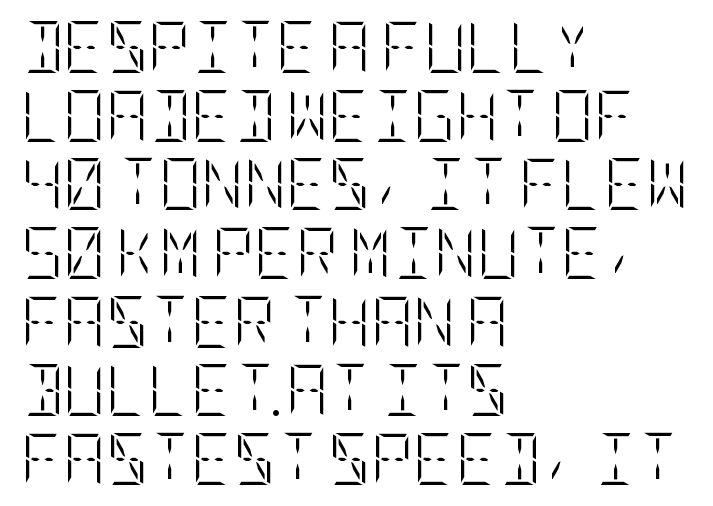
Casual observation: everything's shoved over to the left. The lettering holds an erect, upright posture throughout. Has an underline been added? It has not. Quick note: interline space is typical. This rendering leaves character spacing at its baseline value. The typeface has the unassuming heft of standard copy or less.
